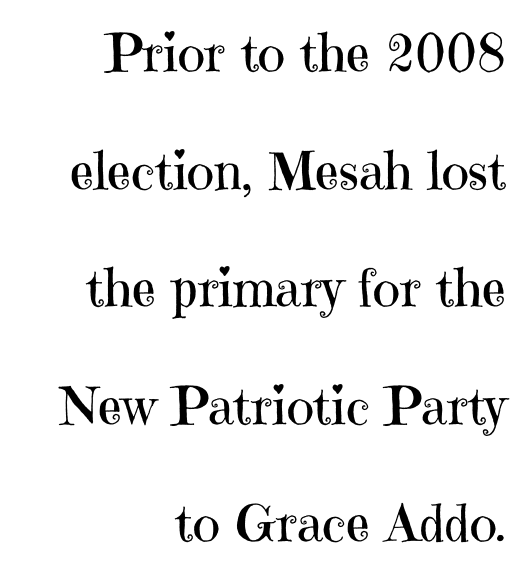
Q: Is the text bold? A: No.
Q: Is the text italic (slanted)? A: No, it is upright.
Q: Is the typeface a serif or a sans-serif typeface? A: Serif.
Q: Is the text underlined? A: No.
Q: How is the paragraph aligned? A: Right-aligned.
Q: Is the spacing between letters normal or unusually wide? A: Normal.
Q: Is the spacing between lines tight, normal or loose? A: Loose.
Q: Width (condensed, normal, or wide)? A: Normal.
Q: Stroke contrast? A: High.
Q: x-height? A: Medium.
Q: Monospaced? A: No.
